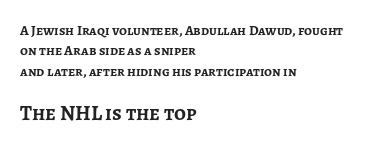
{"italic": "no", "bold": "yes", "underline": "no", "align": "left", "line_spacing": "normal", "line_spacing_ratio": 1.45, "letter_spacing": "normal", "letter_spacing_em": 0.0, "larger_block": "second", "size_ratio": 1.5, "glyph_px": 21}
